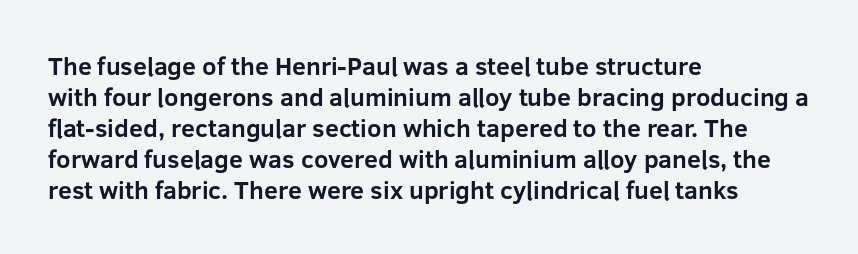
The image shows 25 px bold type, upright; set left-aligned, line spacing 1.24x, normal letter spacing, not underlined.
